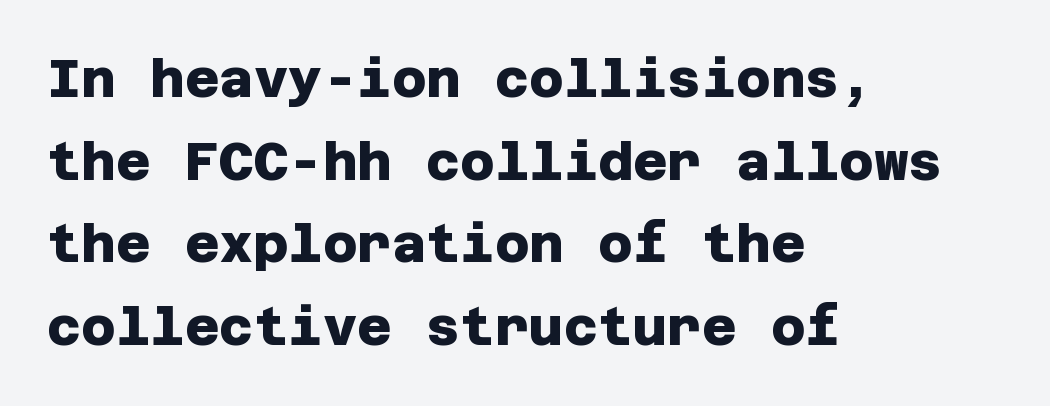
Q: Is the text bold? A: Yes.
Q: Is the typeface a serif or a sans-serif typeface? A: Sans-serif.
Q: Is the text underlined? A: No.
Q: How is the paragraph aligned? A: Left-aligned.
Q: Is the spacing between letters normal or unusually wide? A: Normal.
Q: Is the spacing between lines tight, normal or loose? A: Normal.
Q: Width (condensed, normal, or wide)? A: Normal.
Q: Stroke contrast? A: Low.
Q: x-height? A: Large.
